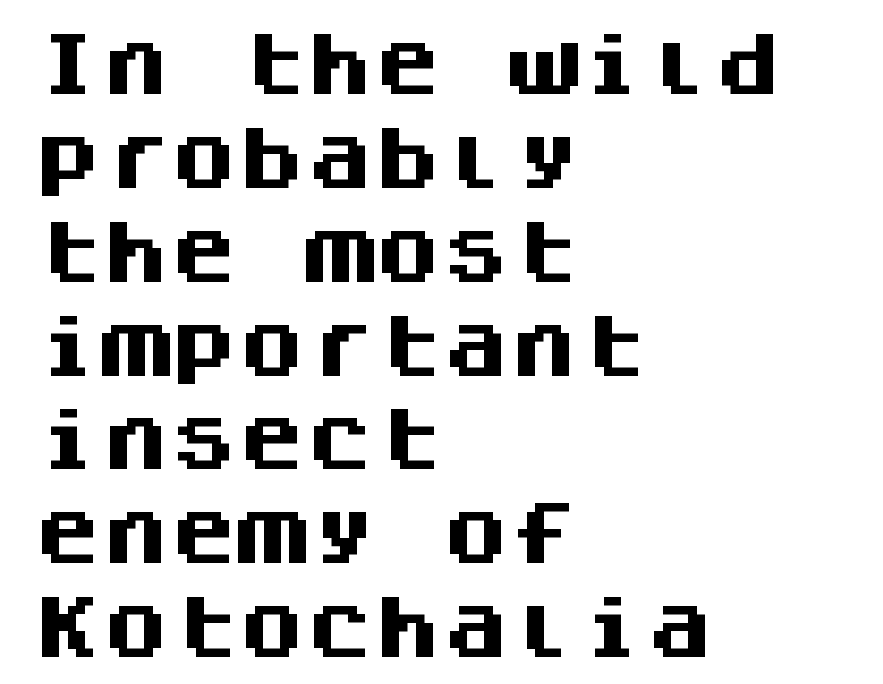
This sample has the even, mechanical cadence of fixed-width lettering. A typesetter would call this zero additional tracking. No feet cap the strokes, marking this as sans-serif type. Italic? Not at all — the glyphs are vertical. Each new line begins a customary step beneath the previous one.
